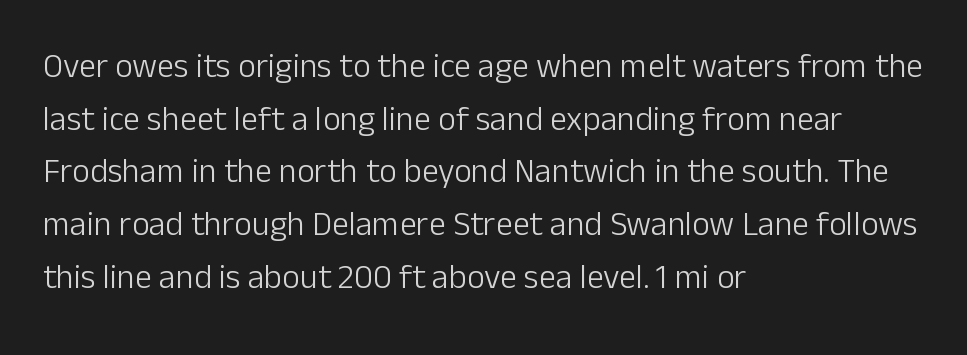
The image shows 34 px light sans-serif type, upright; set left-aligned, normal line spacing (1.55x), normal letter spacing, not underlined; low stroke contrast and a medium x-height.
